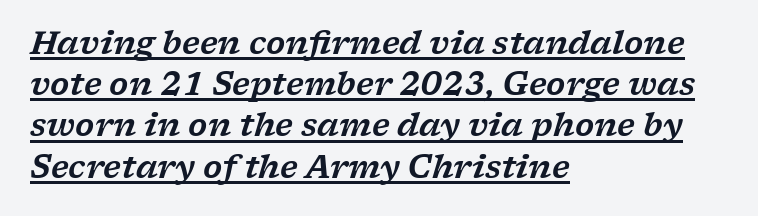
You could call the tracking neutral — neither tight nor loose. These lines stack with their left ends in a neat column. Little horizontal feet cap the strokes, marking this as serif type. These lines are rendered in a variable-pitch font.
